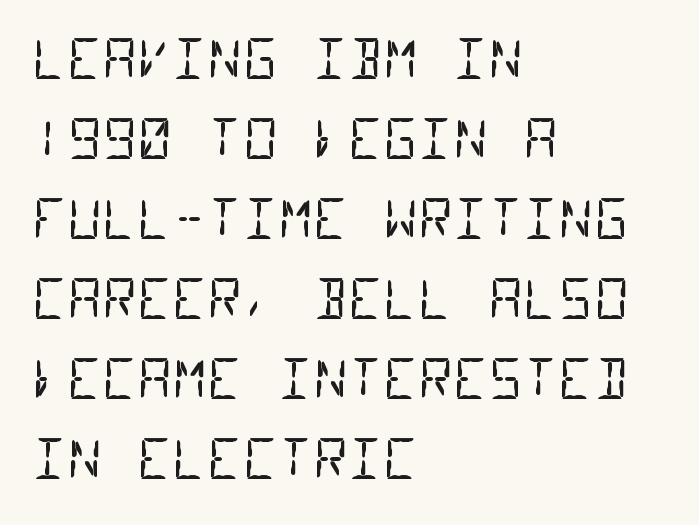
{"serif": "no", "bold": "no", "weight": "regular", "width": "condensed", "stroke_contrast": "low", "x_height": "large", "monospaced": "yes", "underline": "no", "align": "left", "line_spacing": "normal", "line_spacing_ratio": 1.48, "letter_spacing": "normal", "letter_spacing_em": 0.0, "glyph_px": 54}
